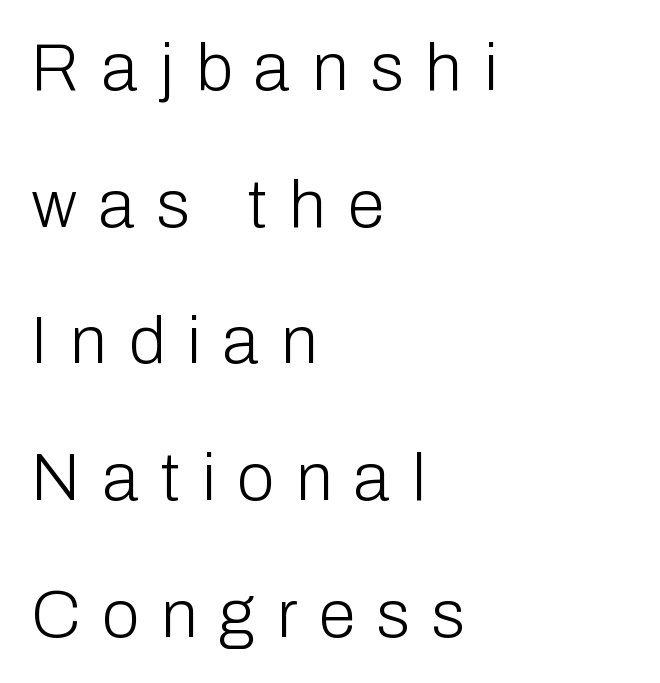
Q: Is the text bold? A: No.
Q: Is the text italic (slanted)? A: No, it is upright.
Q: Is the typeface a serif or a sans-serif typeface? A: Sans-serif.
Q: Is the text underlined? A: No.
Q: How is the paragraph aligned? A: Left-aligned.
Q: Is the spacing between letters normal or unusually wide? A: Unusually wide.
Q: Is the spacing between lines tight, normal or loose? A: Loose.
Q: Width (condensed, normal, or wide)? A: Normal.
Q: Stroke contrast? A: Low.
Q: x-height? A: Medium.
Q: Monospaced? A: No.
